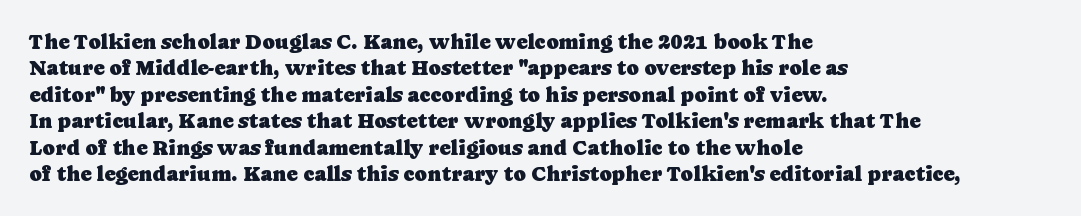
{"italic": "no", "underline": "no", "align": "left", "line_spacing": "normal", "line_spacing_ratio": 1.26, "letter_spacing": "normal", "letter_spacing_em": 0.0, "glyph_px": 21}
